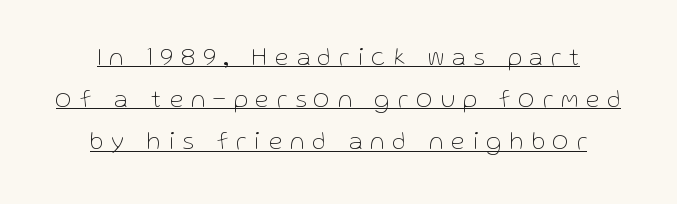
The image shows 25 px text type, upright; set normal line spacing (1.69x), unusually wide letter spacing (+0.33 em), underlined.
